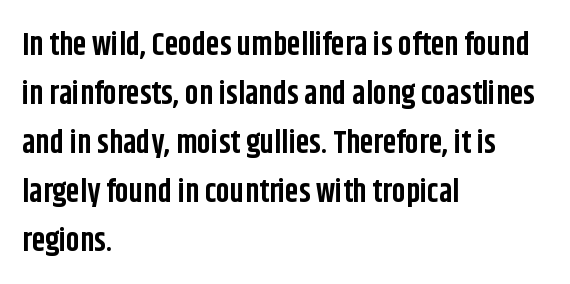
Q: Is the text bold? A: Yes.
Q: Is the text italic (slanted)? A: No, it is upright.
Q: Is the typeface a serif or a sans-serif typeface? A: Sans-serif.
Q: Is the text underlined? A: No.
Q: How is the paragraph aligned? A: Left-aligned.
Q: Is the spacing between letters normal or unusually wide? A: Normal.
Q: Is the spacing between lines tight, normal or loose? A: Normal.
Q: Width (condensed, normal, or wide)? A: Condensed.
Q: Stroke contrast? A: Low.
Q: x-height? A: Large.
Q: Monospaced? A: No.
